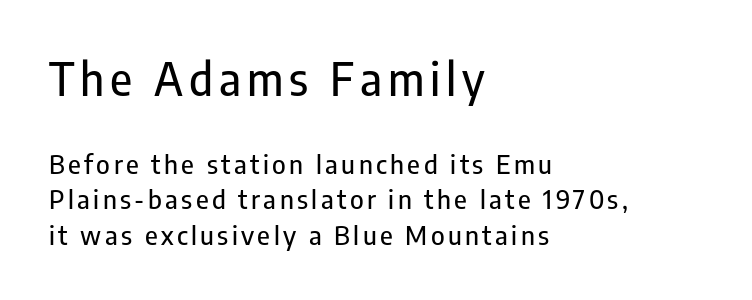
Q: Is the text italic (slanted)? A: No, it is upright.
Q: Is the typeface a serif or a sans-serif typeface? A: Sans-serif.
Q: Is the text underlined? A: No.
Q: How is the paragraph aligned? A: Left-aligned.
Q: Is the spacing between lines tight, normal or loose? A: Normal.
Q: Which block of text is set in a larger size, the first (top) or the second (bottom)? A: The first (top) one.
Q: Width (condensed, normal, or wide)? A: Condensed.
Q: Stroke contrast? A: Low.
Q: x-height? A: Medium.
Q: Monospaced? A: No.
